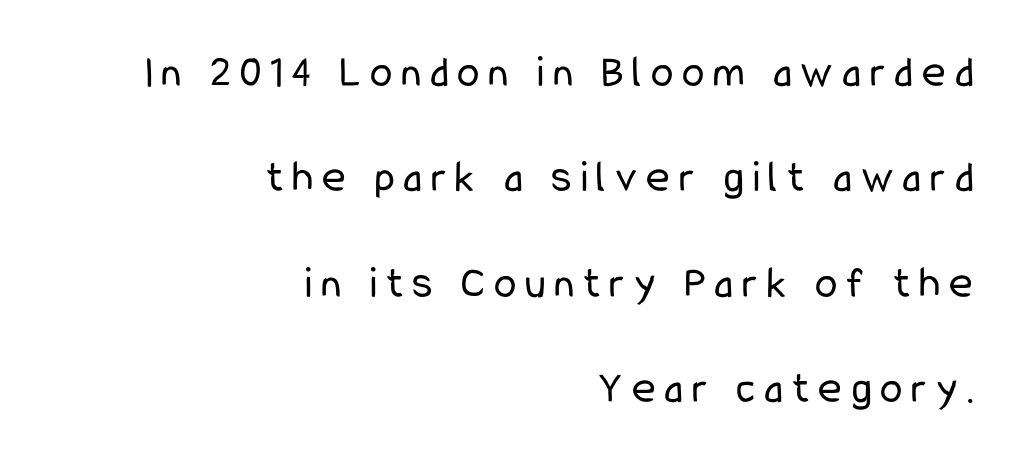
Line ends are locked; line starts wander. Observe the absence of serifs on each vertical stroke in this sample. Think of a printed novel: that variable character pitch is what you see here. Vertical stems look standard width or narrower in stroke.
